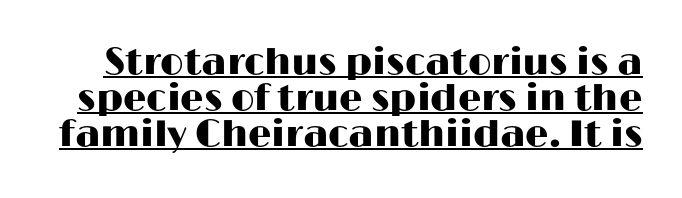
The rendering uses natural spacing where letterforms have individual widths. I'd call this a sans setting — the letters go barefoot. Underlining? Definitely there. How are the letters spaced? Ordinarily, with no added tracking. If you measured baseline to baseline, you'd find a short distance. Ordinary non-slanted type is in use.
